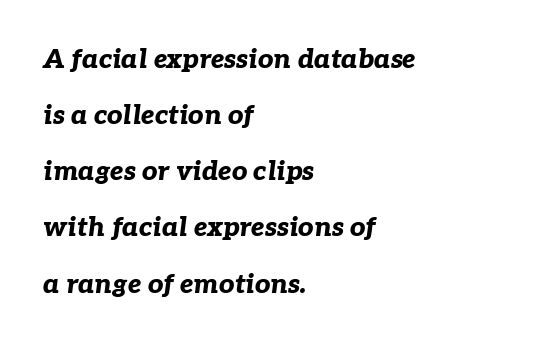
The image shows 27 px bold type, italic (leaning right); set left-aligned, loose line spacing (2.08x), normal letter spacing, not underlined.
